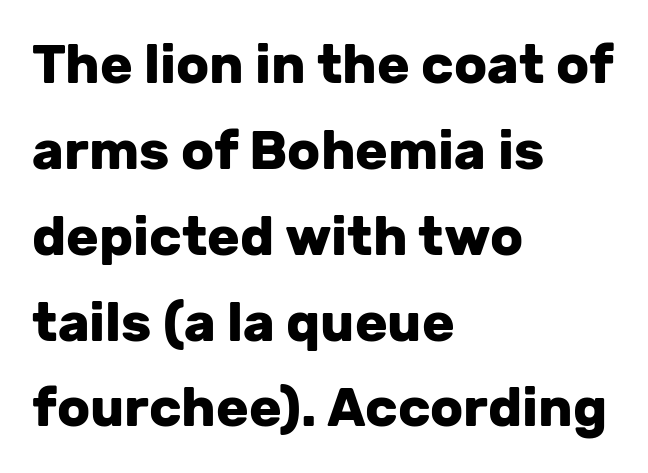
The image shows 54 px heavy sans-serif type, upright; set left-aligned, normal line spacing (1.59x), normal letter spacing, not underlined; low stroke contrast and a medium x-height.
